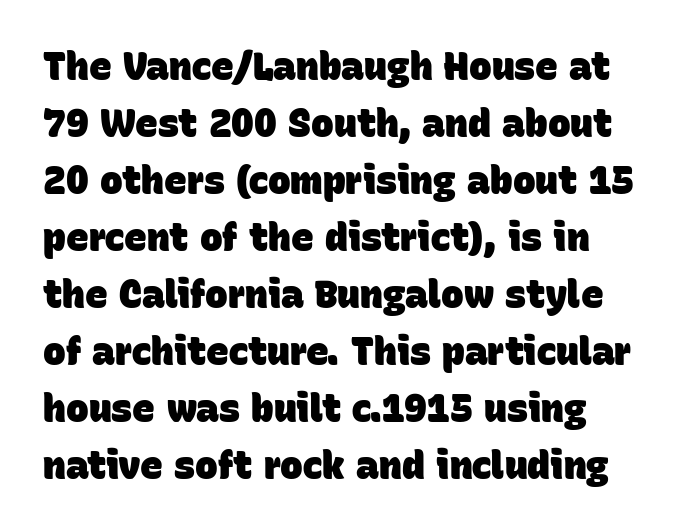
What stands out about the letter spacing? Nothing — it is the standard amount. Do the characters align in a grid? No, the font is proportional. The vertical gap from one line to the next is medium. The characters look thick and weighty, a clear bold. Letterform terminals end flat and unadorned throughout the passage.
